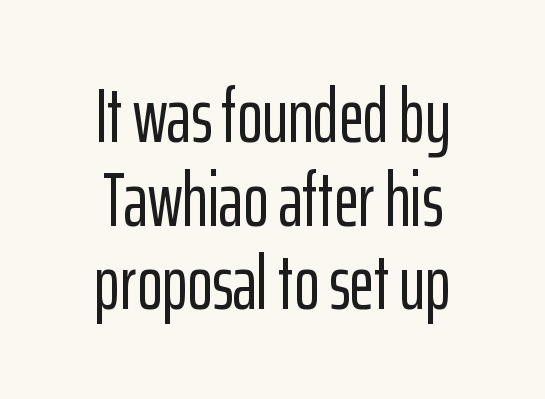
{"serif": "no", "italic": "no", "width": "condensed", "stroke_contrast": "low", "x_height": "medium", "monospaced": "no", "underline": "no", "align": "center", "line_spacing": "tight", "line_spacing_ratio": 1.1, "letter_spacing": "normal", "letter_spacing_em": 0.0, "glyph_px": 76}
